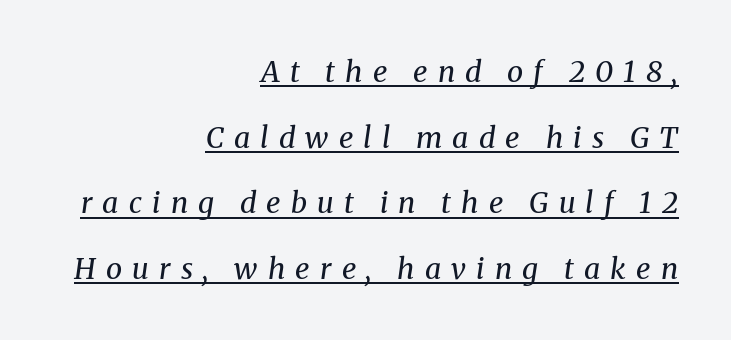
The image shows 29 px regular-weight serif type, italic (leaning right); set right-aligned, loose line spacing (2.26x), unusually wide letter spacing (+0.35 em), underlined; medium stroke contrast and a medium x-height.
